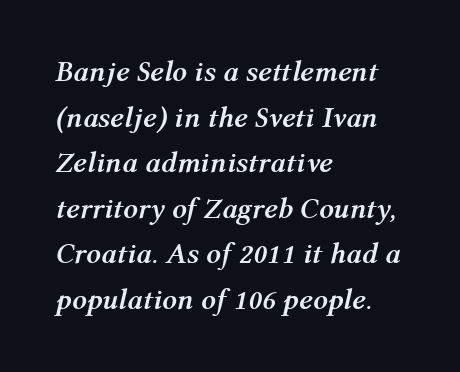
{"italic": "yes", "lean": "right", "slant_degrees": 12, "bold": "yes", "weight": "semibold", "width": "normal", "stroke_contrast": "medium", "x_height": "medium", "monospaced": "no", "underline": "no", "align": "left", "line_spacing": "normal", "line_spacing_ratio": 1.57, "letter_spacing": "normal", "letter_spacing_em": 0.0, "glyph_px": 29}
